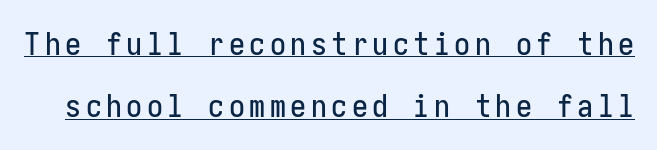
Q: Is the text italic (slanted)? A: No, it is upright.
Q: Is the typeface a serif or a sans-serif typeface? A: Sans-serif.
Q: Is the text underlined? A: Yes.
Q: Is the spacing between lines tight, normal or loose? A: Loose.
Q: Width (condensed, normal, or wide)? A: Condensed.
Q: Stroke contrast? A: Low.
Q: x-height? A: Medium.
